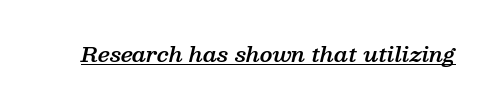
The image shows 21 px text type, italic (leaning right); set normal letter spacing, underlined.
